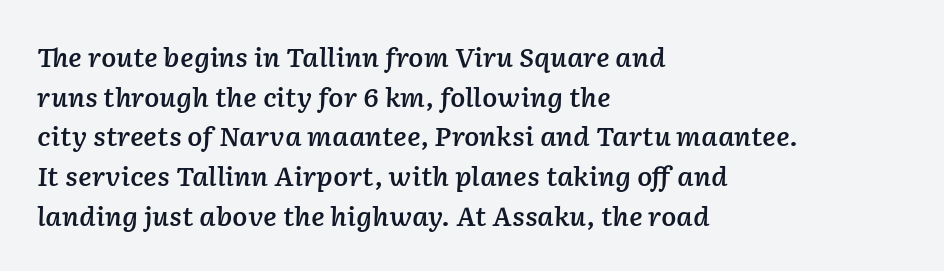
Q: Is the text bold? A: Semi-bold.
Q: Is the text italic (slanted)? A: Yes, it leans right by about 2 degrees.
Q: Is the text underlined? A: No.
Q: How is the paragraph aligned? A: Left-aligned.
Q: Is the spacing between letters normal or unusually wide? A: Normal.
Q: Is the spacing between lines tight, normal or loose? A: Normal.
